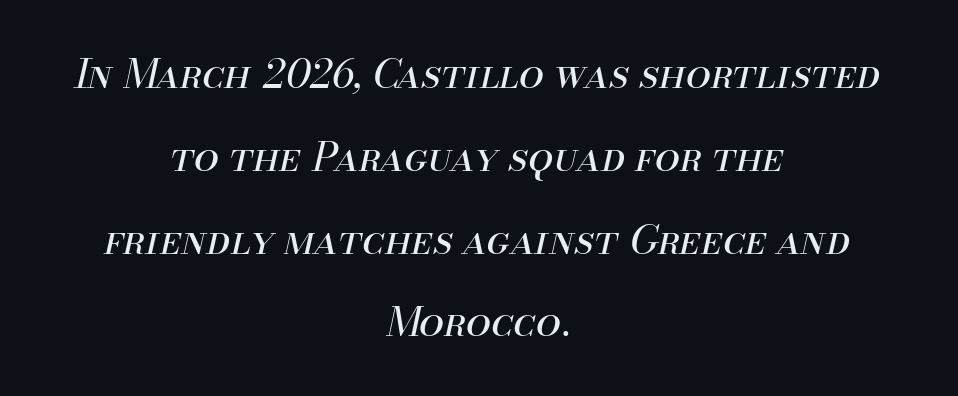
Glyph-to-glyph distance matches everyday printed text. Unbolded letterforms with no extra heft. Rows of type keep a wide berth in the vertical direction. This rendering uses center alignment, leaving both contours irregular but symmetric. Slant detected: the letters are inclined. Do the characters align in a grid? No, the font is proportional.
